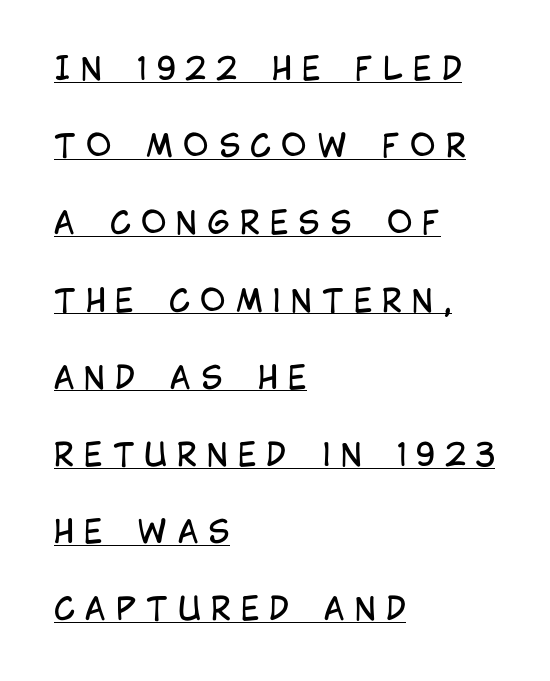
{"serif": "no", "italic": "no", "bold": "no", "weight": "regular", "width": "condensed", "stroke_contrast": "low", "x_height": "large", "monospaced": "no", "underline": "yes", "align": "left", "line_spacing": "loose", "line_spacing_ratio": 2.49, "letter_spacing": "wide", "letter_spacing_em": 0.32, "glyph_px": 31}
